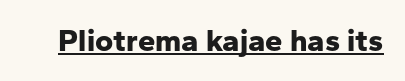
Q: Is the text bold? A: Yes.
Q: Is the text italic (slanted)? A: No, it is upright.
Q: Is the typeface a serif or a sans-serif typeface? A: Sans-serif.
Q: Is the text underlined? A: Yes.
Q: Is the spacing between letters normal or unusually wide? A: Normal.
Q: Width (condensed, normal, or wide)? A: Normal.
Q: Stroke contrast? A: Low.
Q: x-height? A: Medium.
Q: Monospaced? A: No.
